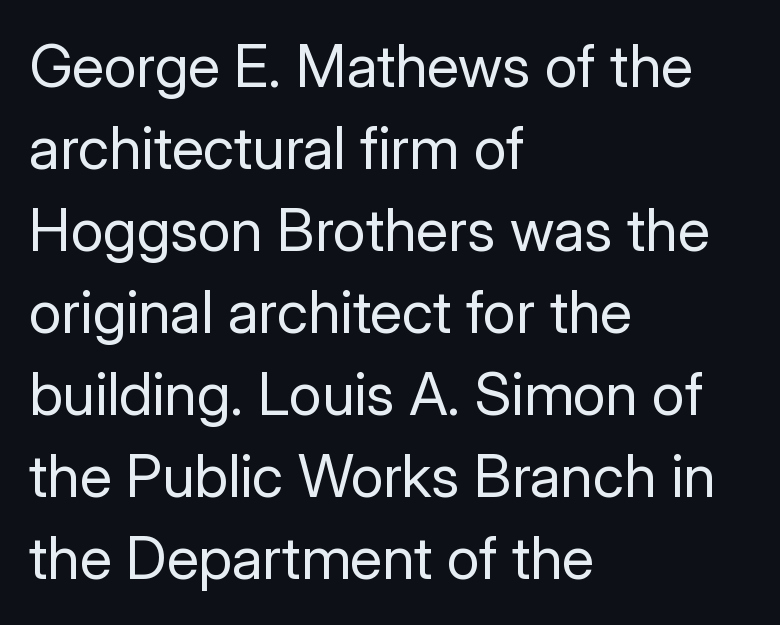
Q: Is the text bold? A: No.
Q: Is the text italic (slanted)? A: No, it is upright.
Q: Is the typeface a serif or a sans-serif typeface? A: Sans-serif.
Q: Is the text underlined? A: No.
Q: How is the paragraph aligned? A: Left-aligned.
Q: Is the spacing between letters normal or unusually wide? A: Normal.
Q: Is the spacing between lines tight, normal or loose? A: Normal.
Q: Width (condensed, normal, or wide)? A: Normal.
Q: Stroke contrast? A: Low.
Q: x-height? A: Medium.
Q: Monospaced? A: No.
